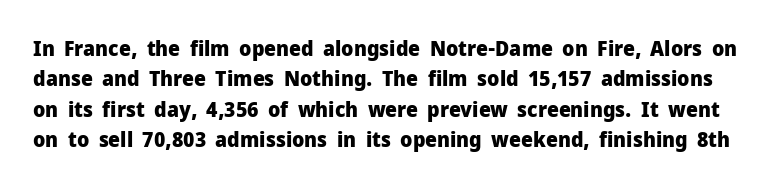
The image shows 21 px bold type, upright; set normal line spacing (1.45x), normal letter spacing, not underlined.
